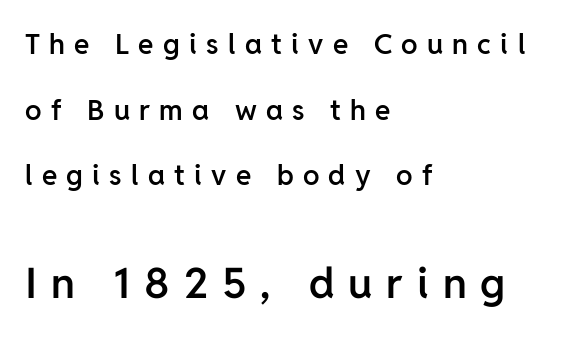
These lines carry some extra weight — a demibold, not a full bold. Is this a sans? Yes — the strokes have no serifs. Characters remain perfectly vertical along every line. This rendering uses left alignment, leaving the right contour irregular. Horizontal bands of white between lines are thick stripes. Do the characters align in a grid? No, the font is proportional.
